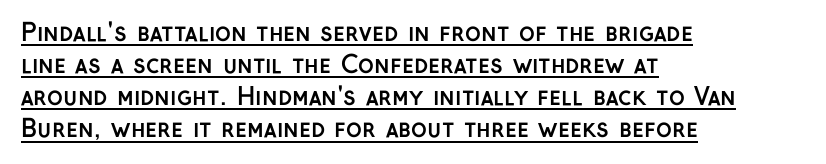
{"italic": "no", "bold": "yes", "underline": "yes", "align": "left", "line_spacing": "normal", "line_spacing_ratio": 1.34, "letter_spacing": "normal", "letter_spacing_em": 0.0, "glyph_px": 24}
